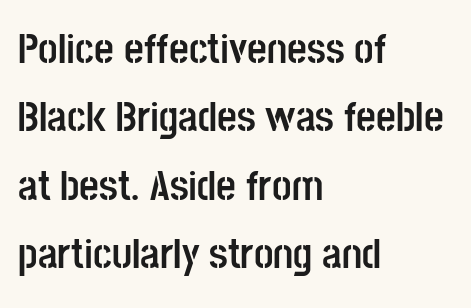
The image shows 43 px semibold, condensed sans-serif type, upright; set left-aligned, normal line spacing (1.59x), normal letter spacing, not underlined; low stroke contrast and a large x-height.
